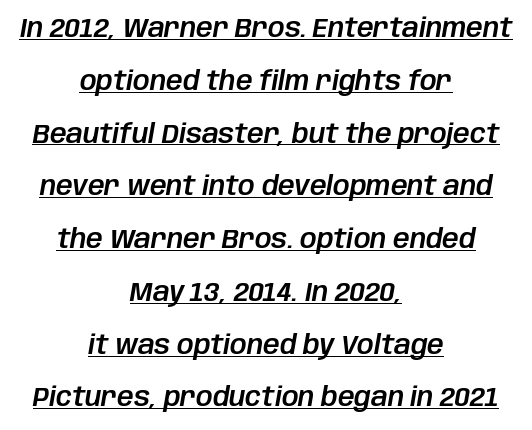
Q: Is the text italic (slanted)? A: Yes, it leans right by about 10 degrees.
Q: Is the text underlined? A: Yes.
Q: How is the paragraph aligned? A: Centered.
Q: Is the spacing between letters normal or unusually wide? A: Normal.
Q: Is the spacing between lines tight, normal or loose? A: Loose.
